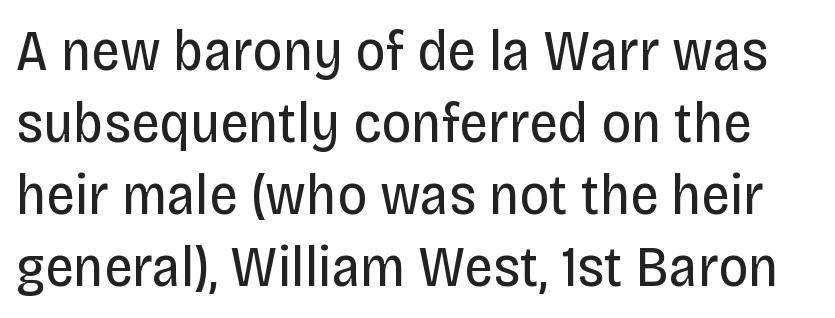
{"serif": "no", "italic": "no", "bold": "no", "weight": "regular", "width": "condensed", "stroke_contrast": "low", "x_height": "large", "monospaced": "no", "underline": "no", "line_spacing_ratio": 1.24, "letter_spacing": "normal", "letter_spacing_em": 0.0, "glyph_px": 58}
